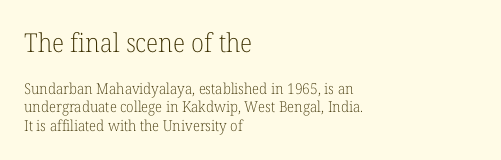
The image shows 26 px text type, upright; set left-aligned, line spacing 1.23x, normal letter spacing, not underlined; the first (top) block is 1.73x larger.
